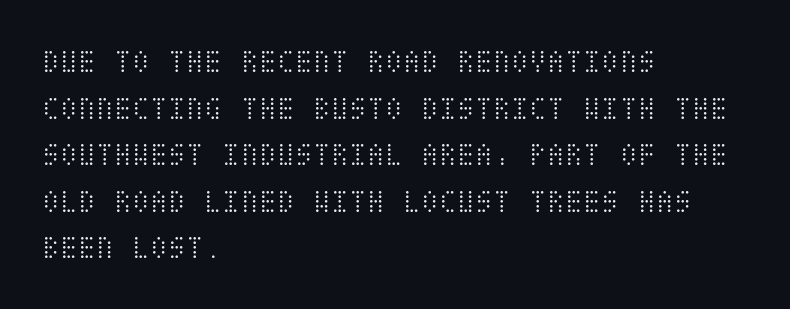
The image shows 33 px light, condensed type, upright; set left-aligned, normal line spacing (1.41x), normal letter spacing, not underlined; medium stroke contrast and a large x-height.
